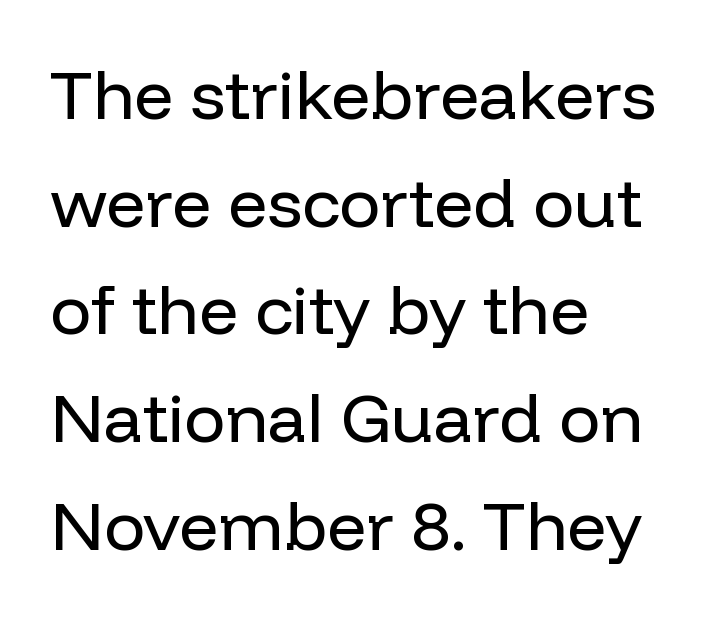
The image shows 69 px regular-weight sans-serif type, upright; set left-aligned, normal line spacing (1.56x), normal letter spacing, not underlined; low stroke contrast and a medium x-height.
